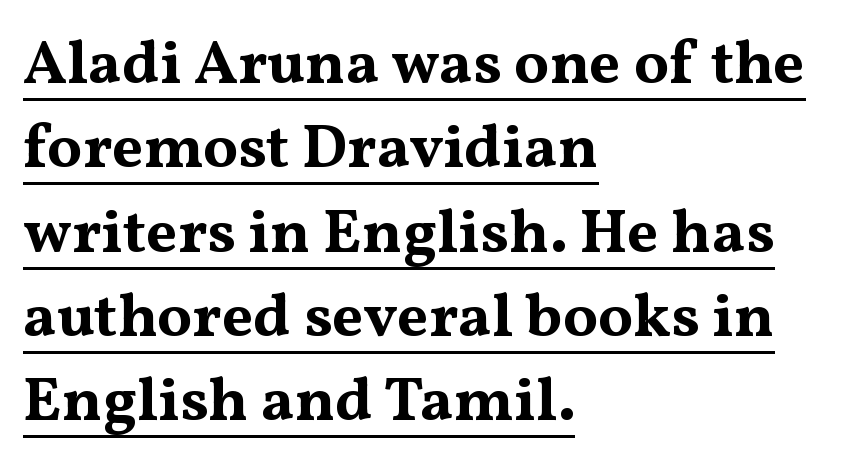
Q: Is the text bold? A: Yes.
Q: Is the text italic (slanted)? A: No, it is upright.
Q: Is the typeface a serif or a sans-serif typeface? A: Serif.
Q: Is the text underlined? A: Yes.
Q: How is the paragraph aligned? A: Left-aligned.
Q: Is the spacing between letters normal or unusually wide? A: Normal.
Q: Is the spacing between lines tight, normal or loose? A: Normal.
Q: Width (condensed, normal, or wide)? A: Wide.
Q: Stroke contrast? A: Medium.
Q: x-height? A: Medium.
Q: Monospaced? A: No.
